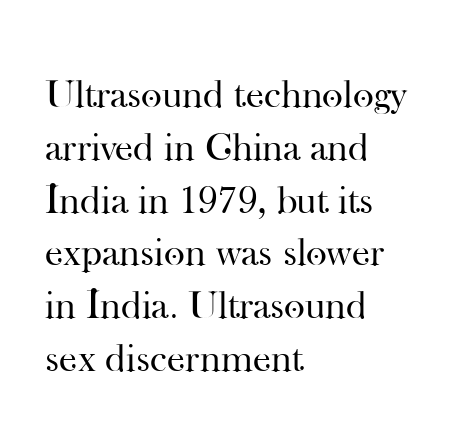
Q: Is the text bold? A: No.
Q: Is the text italic (slanted)? A: No, it is upright.
Q: Is the typeface a serif or a sans-serif typeface? A: Serif.
Q: Is the text underlined? A: No.
Q: How is the paragraph aligned? A: Left-aligned.
Q: Is the spacing between letters normal or unusually wide? A: Normal.
Q: Is the spacing between lines tight, normal or loose? A: Normal.
Q: Width (condensed, normal, or wide)? A: Normal.
Q: Stroke contrast? A: High.
Q: x-height? A: Small.
Q: Monospaced? A: No.
